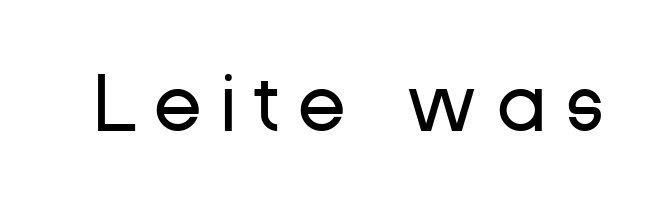
{"serif": "no", "italic": "no", "bold": "no", "weight": "regular", "width": "normal", "stroke_contrast": "low", "x_height": "medium", "monospaced": "no", "underline": "no", "letter_spacing": "wide", "letter_spacing_em": 0.22, "glyph_px": 80}
